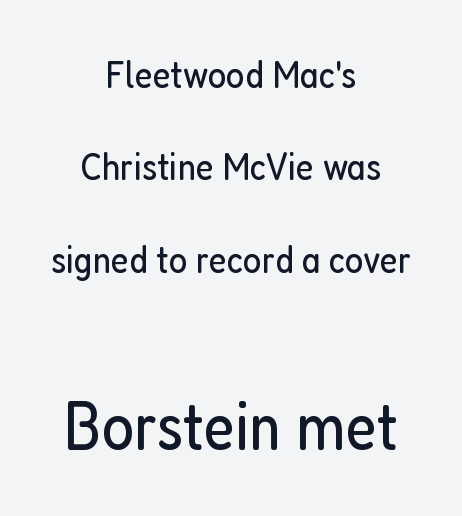
The image shows 68 px regular-weight, condensed sans-serif type, upright; set centered, loose line spacing (2.37x), normal letter spacing, not underlined; the second (bottom) block is 1.74x larger; low stroke contrast and a medium x-height.
